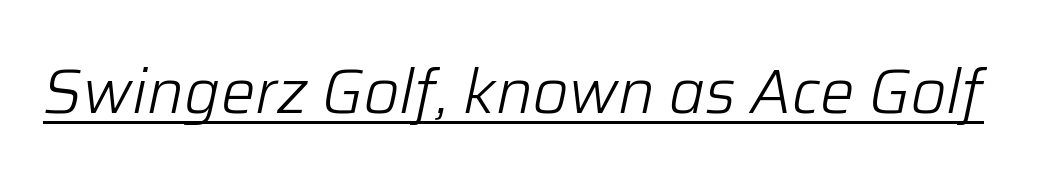
Look at the tracking — it's just the regular setting, nothing added. Think of a printed novel: that variable character pitch is what you see here. The glyphs are accompanied by a horizontal stroke just below them. You can tell it's italic because the verticals aren't actually vertical.
